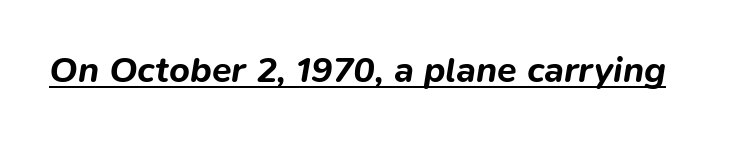
The image shows 36 px bold type, italic (leaning right); set normal letter spacing, underlined; low stroke contrast and a medium x-height.
